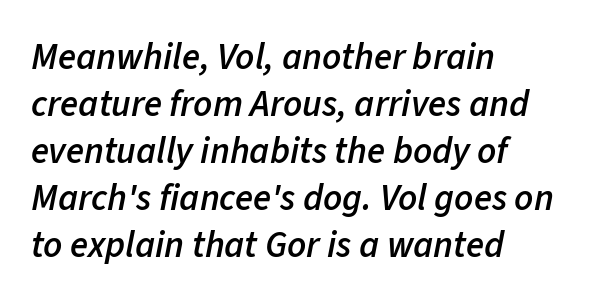
Italic? Definitely — the glyphs are oblique. Rule under the text: the space is simply empty. Caption: multi-line text, flush left, ragged right. You could not count columns in this text — the font is proportionally spaced.
